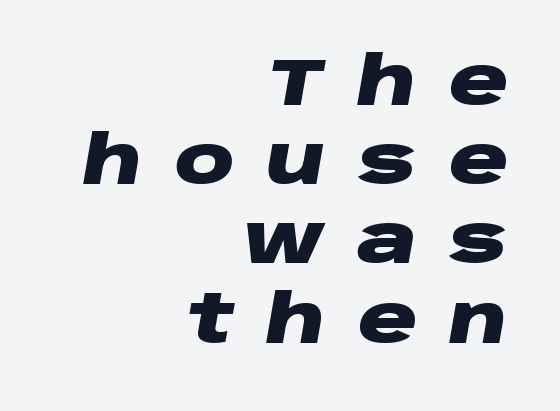
Q: Is the text bold? A: Yes.
Q: Is the text italic (slanted)? A: Yes, it leans right by about 10 degrees.
Q: Is the text underlined? A: No.
Q: How is the paragraph aligned? A: Right-aligned.
Q: Is the spacing between letters normal or unusually wide? A: Unusually wide.
Q: Width (condensed, normal, or wide)? A: Wide.
Q: Stroke contrast? A: Low.
Q: x-height? A: Large.
Q: Monospaced? A: No.
